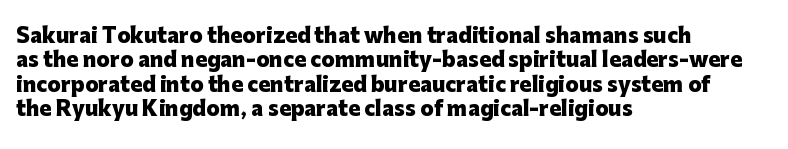
The image shows 20 px bold type, upright; set left-aligned, line spacing 1.22x, normal letter spacing, not underlined.
